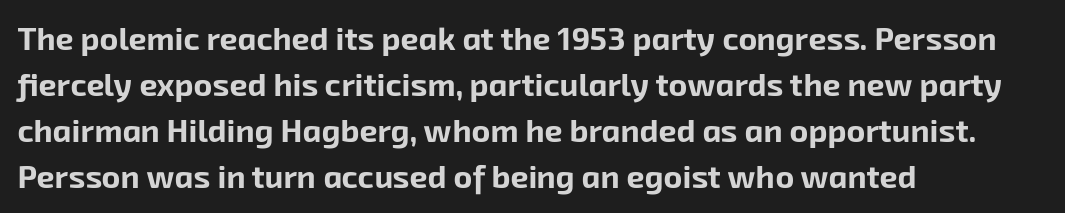
The image shows 32 px bold sans-serif type; set left-aligned, normal line spacing (1.44x), normal letter spacing, not underlined; low stroke contrast and a medium x-height.
